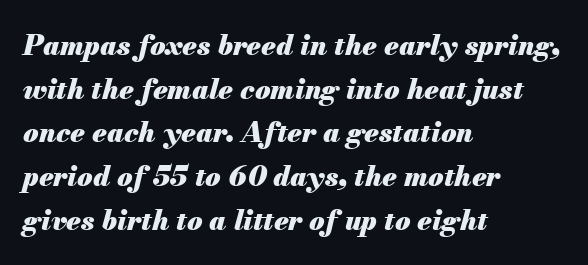
{"italic": "yes", "lean": "right", "slant_degrees": 13, "bold": "yes", "weight": "heavy", "width": "normal", "stroke_contrast": "medium", "x_height": "small", "monospaced": "no", "underline": "no", "align": "left", "line_spacing": "normal", "line_spacing_ratio": 1.56, "letter_spacing": "normal", "letter_spacing_em": 0.0, "glyph_px": 28}
